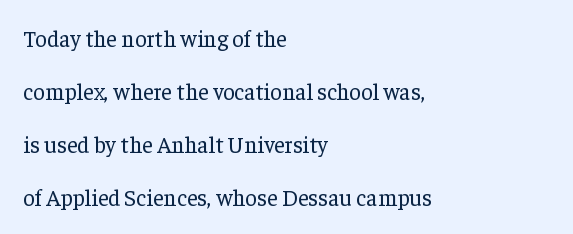
{"italic": "no", "bold": "no", "underline": "no", "align": "left", "line_spacing": "loose", "line_spacing_ratio": 2.3, "letter_spacing": "normal", "letter_spacing_em": 0.0, "glyph_px": 23}
